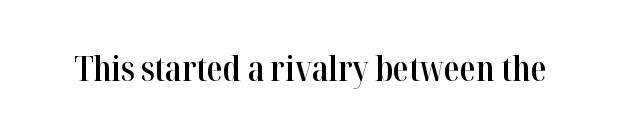
The image shows 35 px semibold, condensed serif type, upright; set normal letter spacing, not underlined; high stroke contrast and a medium x-height.
